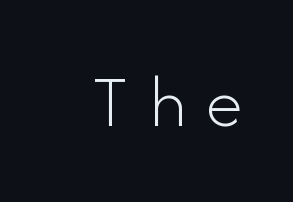
The image shows 76 px light sans-serif type, upright; set unusually wide letter spacing (+0.27 em), not underlined; low stroke contrast and a small x-height.
